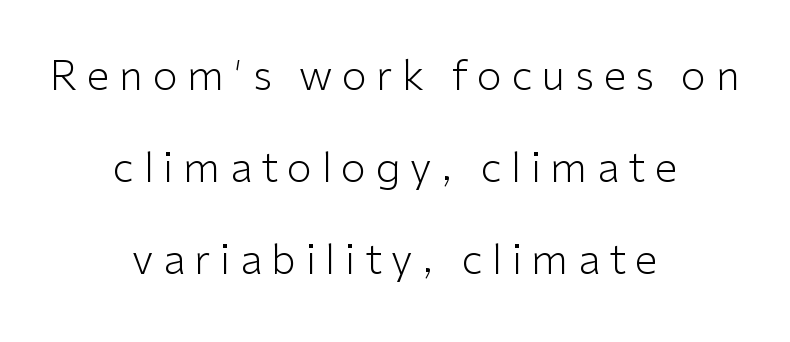
{"serif": "no", "italic": "no", "bold": "no", "weight": "light", "width": "normal", "stroke_contrast": "low", "x_height": "medium", "monospaced": "no", "underline": "no", "align": "center", "line_spacing": "loose", "line_spacing_ratio": 2.24, "letter_spacing": "wide", "letter_spacing_em": 0.23, "glyph_px": 41}
